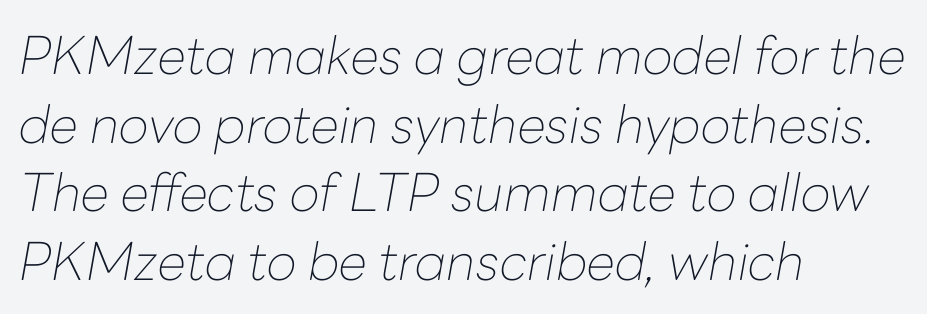
Q: Is the text bold? A: No.
Q: Is the text italic (slanted)? A: Yes, it leans right by about 10 degrees.
Q: Is the text underlined? A: No.
Q: How is the paragraph aligned? A: Left-aligned.
Q: Is the spacing between letters normal or unusually wide? A: Normal.
Q: Is the spacing between lines tight, normal or loose? A: Normal.
Q: Width (condensed, normal, or wide)? A: Normal.
Q: Stroke contrast? A: Low.
Q: x-height? A: Medium.
Q: Monospaced? A: No.
